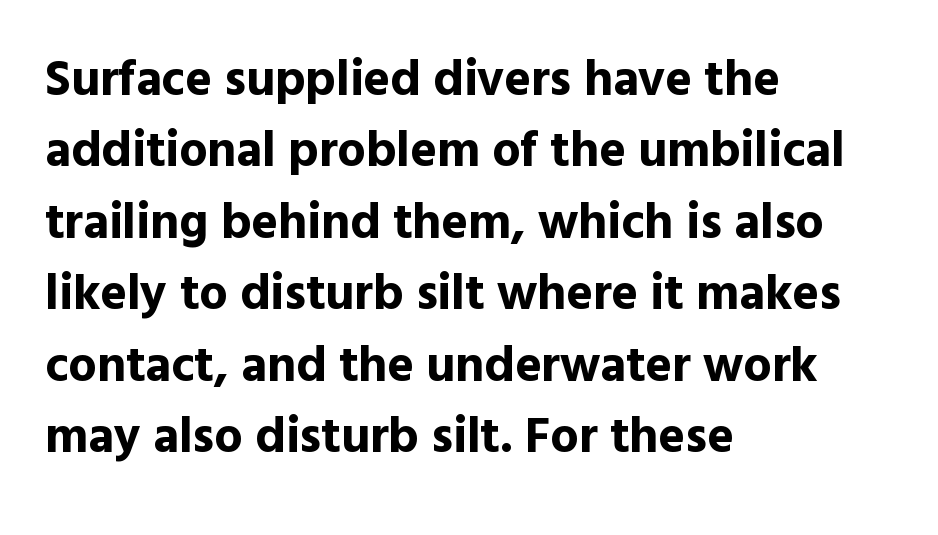
The image shows 50 px bold sans-serif type, upright; set left-aligned, normal line spacing (1.43x), normal letter spacing, not underlined; a medium x-height.
